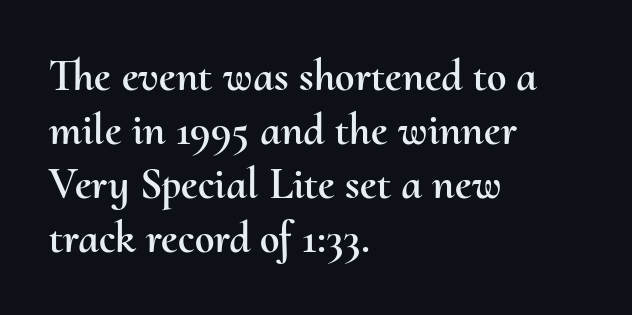
The image shows 44 px text type, upright; set left-aligned, line spacing 1.23x, normal letter spacing, not underlined; medium stroke contrast and a small x-height.
